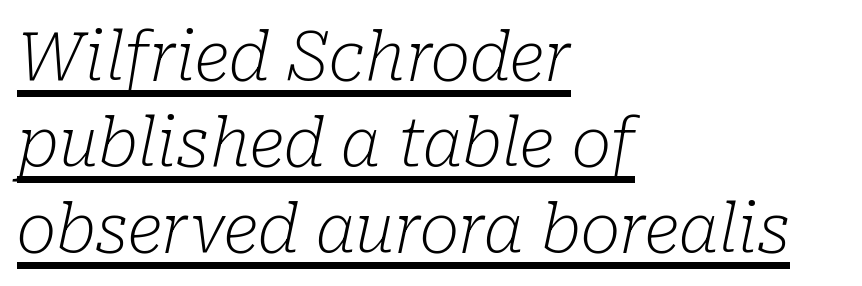
The image shows 67 px light serif type, italic (leaning right); set left-aligned, normal line spacing (1.28x), normal letter spacing, underlined; low stroke contrast and a medium x-height.
